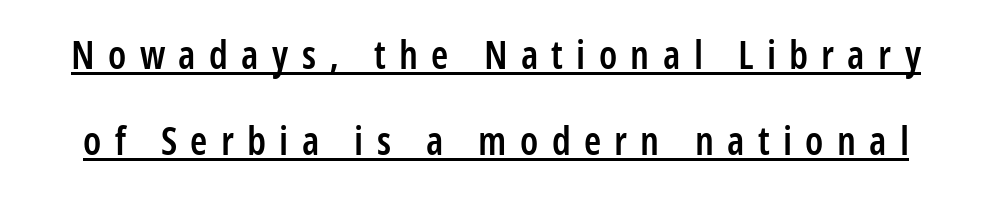
Q: Is the text bold? A: Semi-bold.
Q: Is the text italic (slanted)? A: No, it is upright.
Q: Is the typeface a serif or a sans-serif typeface? A: Sans-serif.
Q: Is the text underlined? A: Yes.
Q: Is the spacing between letters normal or unusually wide? A: Unusually wide.
Q: Is the spacing between lines tight, normal or loose? A: Loose.
Q: Width (condensed, normal, or wide)? A: Condensed.
Q: Stroke contrast? A: Low.
Q: x-height? A: Medium.
Q: Monospaced? A: No.
